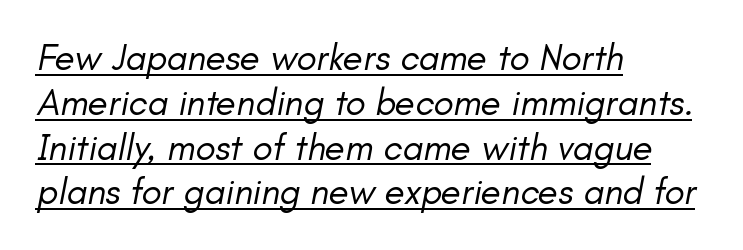
Bold? No — there's no thickening of the strokes. Descenders here cross a horizontal rule under the line. This rendering uses left alignment, leaving the right contour irregular. The axis of the letterforms is tilted away from vertical. The letters sit at their default tracking, neither squeezed nor spread.
